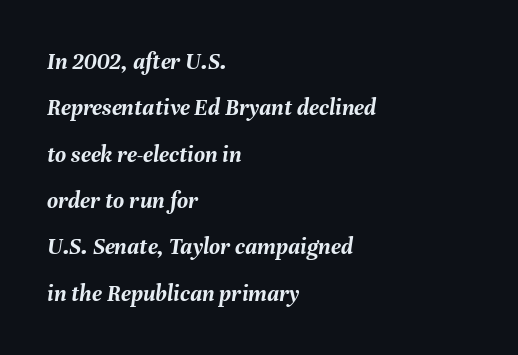
A great deal of white space separates one row of letters from the next. Left-aligned paragraph, ragged on the right. A clean baseline with only descenders dipping below it. The passage shown has conventional tracking throughout.
